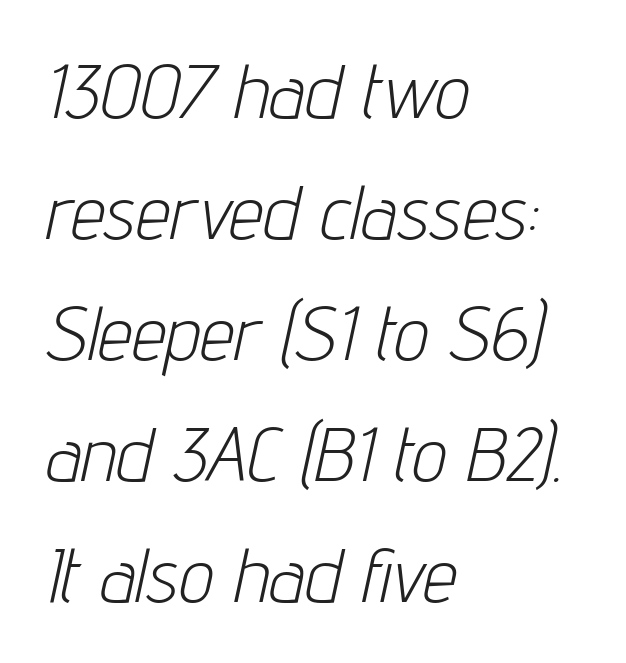
Q: Is the text bold? A: No.
Q: Is the text italic (slanted)? A: Yes, it leans right by about 12 degrees.
Q: Is the text underlined? A: No.
Q: How is the paragraph aligned? A: Left-aligned.
Q: Is the spacing between letters normal or unusually wide? A: Normal.
Q: Is the spacing between lines tight, normal or loose? A: Normal.
Q: Width (condensed, normal, or wide)? A: Condensed.
Q: Stroke contrast? A: Low.
Q: x-height? A: Medium.
Q: Monospaced? A: No.
